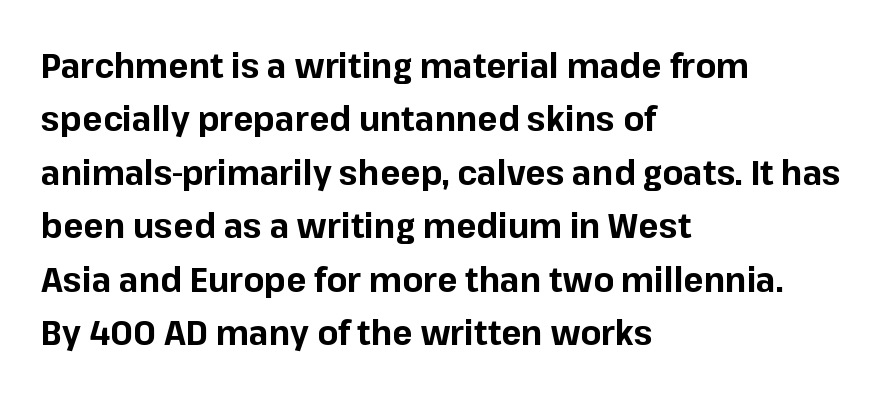
The image shows 34 px bold sans-serif type, upright; set left-aligned, normal line spacing (1.57x), normal letter spacing, not underlined; low stroke contrast and a medium x-height.
